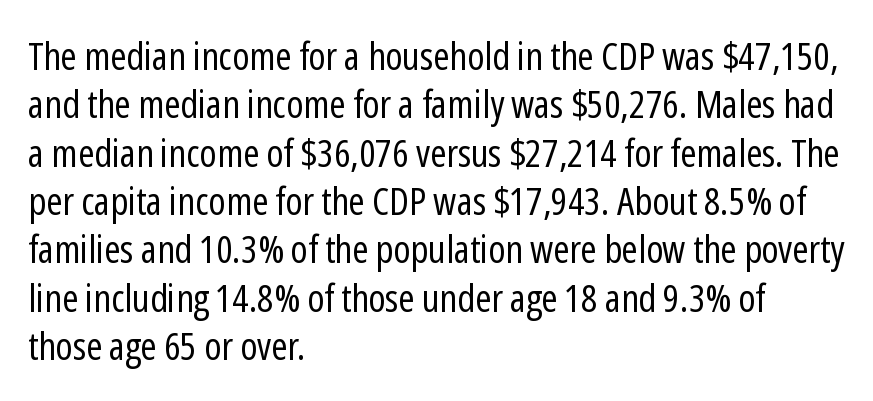
The image shows 39 px regular-weight, condensed sans-serif type, upright; set left-aligned, line spacing 1.24x, normal letter spacing, not underlined; low stroke contrast and a medium x-height.
